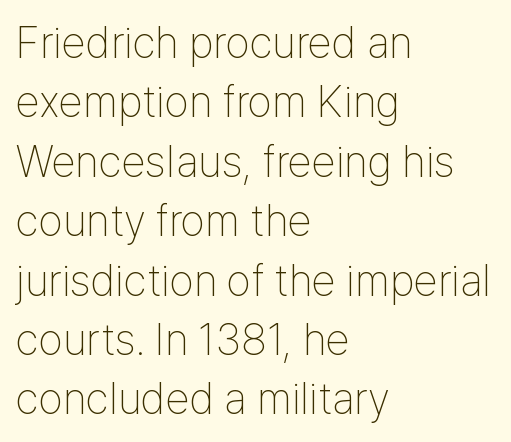
Line starts are locked; line ends wander. The string is rendered with underlining switched off. Weight class: somewhere from thin through regular. Italic? Not at all — the glyphs are vertical. Words appear dense and cohesive because spacing is normal. You can tell from the bare stems that sans-serif type was used.
